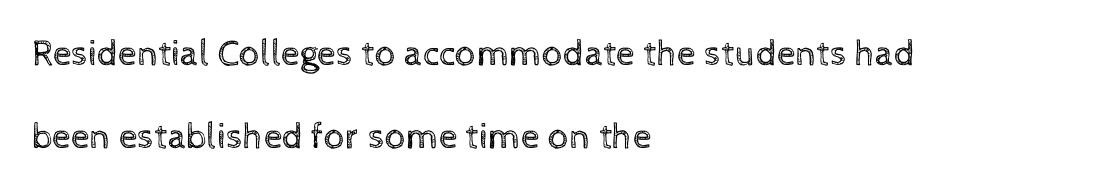
The horizontal fit of the characters is conventional and even. The paragraph shown leans on its left margin. Ascenders rise straight up at ninety degrees. The weight would be labelled regular, book, light, or lighter still. These lines are rendered in a variable-pitch font. Descenders hang freely into open space.
